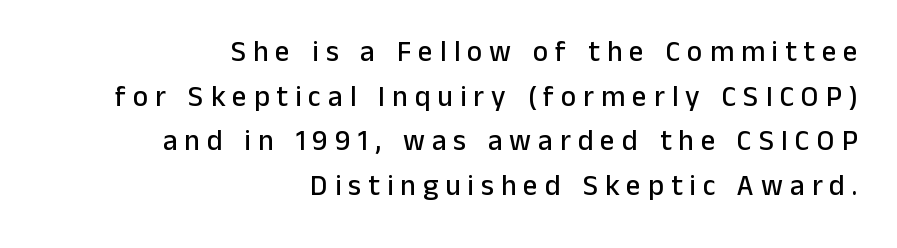
Q: Is the text italic (slanted)? A: No, it is upright.
Q: Is the typeface a serif or a sans-serif typeface? A: Sans-serif.
Q: Is the text underlined? A: No.
Q: How is the paragraph aligned? A: Right-aligned.
Q: Is the spacing between letters normal or unusually wide? A: Unusually wide.
Q: Is the spacing between lines tight, normal or loose? A: Normal.
Q: Width (condensed, normal, or wide)? A: Normal.
Q: Stroke contrast? A: Low.
Q: x-height? A: Medium.
Q: Monospaced? A: No.
